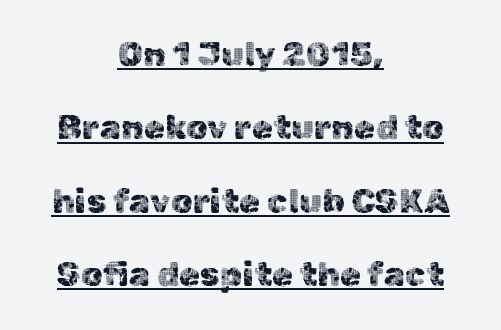
Q: Is the text italic (slanted)? A: No, it is upright.
Q: Is the typeface a serif or a sans-serif typeface? A: Sans-serif.
Q: Is the text underlined? A: Yes.
Q: How is the paragraph aligned? A: Centered.
Q: Is the spacing between letters normal or unusually wide? A: Normal.
Q: Is the spacing between lines tight, normal or loose? A: Loose.
Q: Width (condensed, normal, or wide)? A: Normal.
Q: x-height? A: Medium.
Q: Monospaced? A: No.
